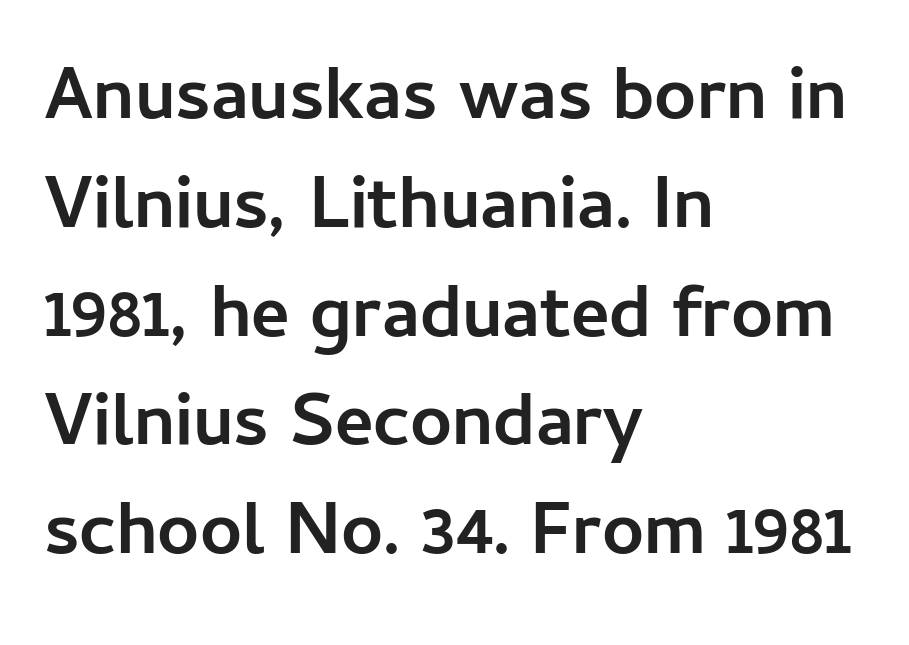
{"serif": "no", "italic": "no", "bold": "yes", "weight": "semibold", "width": "normal", "stroke_contrast": "low", "x_height": "medium", "monospaced": "no", "underline": "no", "align": "left", "line_spacing": "normal", "line_spacing_ratio": 1.47, "letter_spacing": "normal", "letter_spacing_em": 0.0, "glyph_px": 74}
